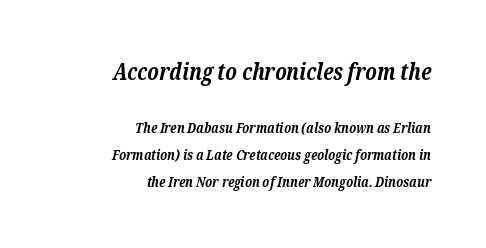
{"italic": "yes", "lean": "right", "slant_degrees": 12, "bold": "yes", "underline": "no", "align": "right", "line_spacing": "loose", "line_spacing_ratio": 1.94, "letter_spacing": "normal", "letter_spacing_em": 0.0, "larger_block": "first", "size_ratio": 1.64, "glyph_px": 23}
